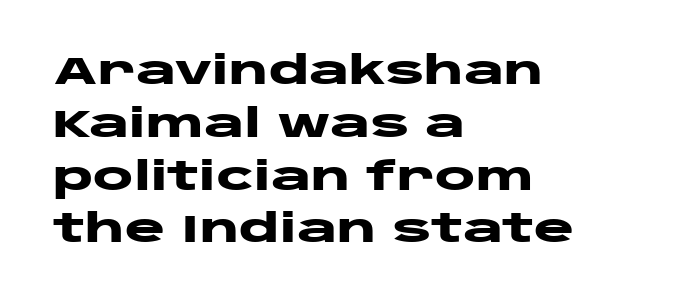
Q: Is the text bold? A: Yes.
Q: Is the text italic (slanted)? A: No, it is upright.
Q: Is the typeface a serif or a sans-serif typeface? A: Sans-serif.
Q: Is the text underlined? A: No.
Q: How is the paragraph aligned? A: Left-aligned.
Q: Is the spacing between letters normal or unusually wide? A: Normal.
Q: Is the spacing between lines tight, normal or loose? A: Normal.
Q: Width (condensed, normal, or wide)? A: Wide.
Q: Stroke contrast? A: Low.
Q: x-height? A: Large.
Q: Monospaced? A: No.
